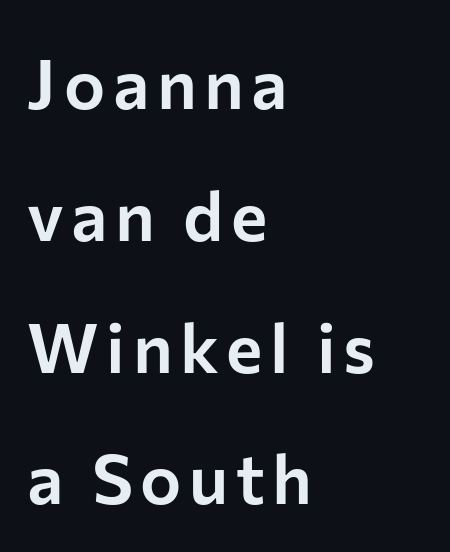
{"serif": "no", "italic": "no", "width": "normal", "stroke_contrast": "low", "x_height": "medium", "monospaced": "no", "underline": "no", "align": "left", "line_spacing": "loose", "line_spacing_ratio": 1.91, "glyph_px": 69}
